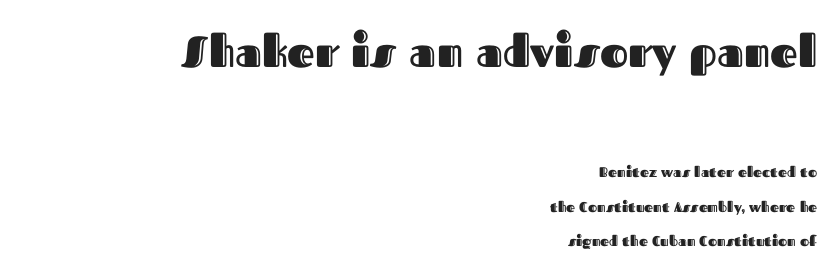
Any mark beneath the type? The region is blank. Does extra space separate the letters? No, they use regular spacing. In terms of leading, this rendering errs on the spacious side. Visually, the top section dominates because its glyphs are scaled up. Proportional: the letters do not fall into vertical columns. Visually the block forms a straight wall on the right and a jagged coastline on the left.
